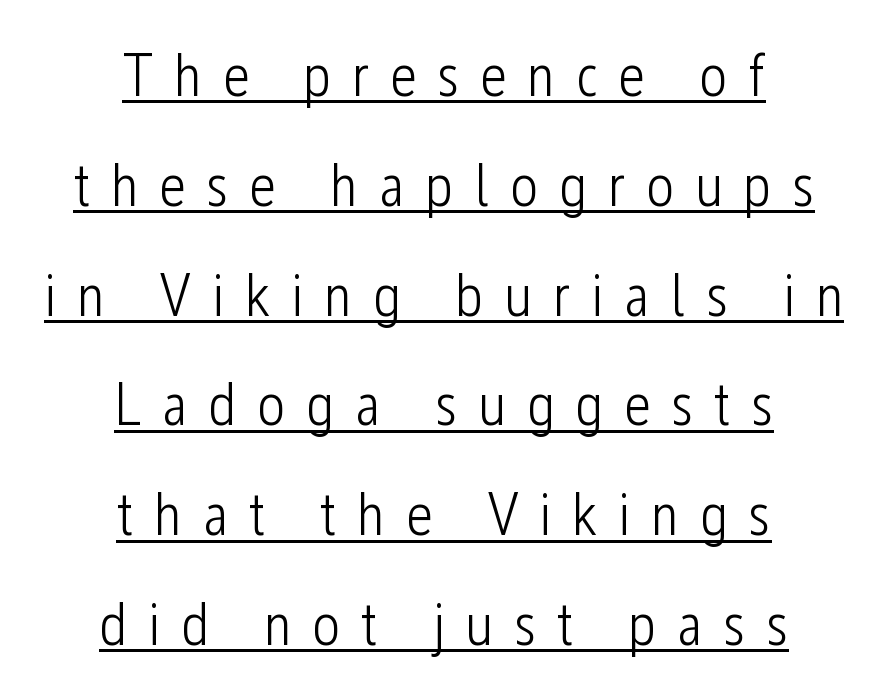
The type sits square on the baseline with zero lean. A continuous stroke trails under the words, as in a hyperlink. Proportional: the letters do not fall into vertical columns. Typeset on center — no edge is straight. A quiet, ordinary-to-light weight characterises the typeface.
